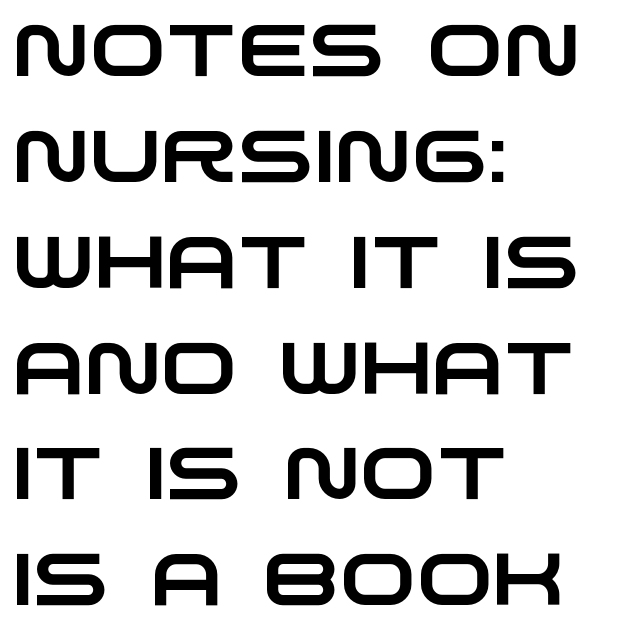
The image shows 73 px wide sans-serif type; set left-aligned, normal line spacing (1.45x), normal letter spacing, not underlined; low stroke contrast and a large x-height.
